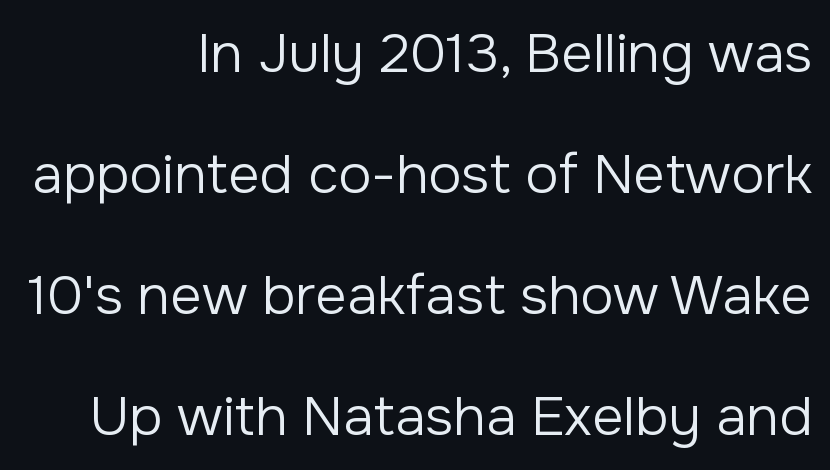
{"serif": "no", "italic": "no", "bold": "no", "weight": "regular", "width": "normal", "stroke_contrast": "low", "x_height": "medium", "monospaced": "no", "underline": "no", "align": "right", "line_spacing": "loose", "line_spacing_ratio": 2.2, "letter_spacing": "normal", "letter_spacing_em": 0.0, "glyph_px": 55}
